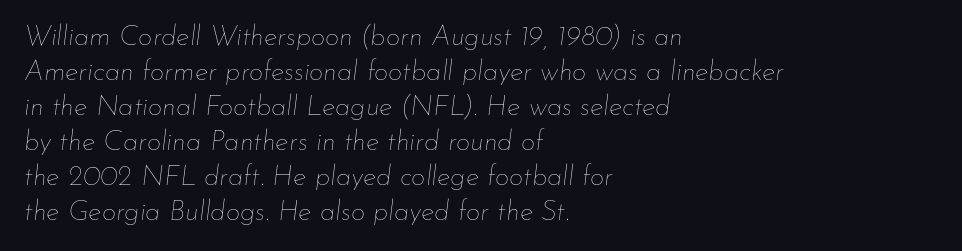
{"italic": "yes", "lean": "right", "slant_degrees": 7, "bold": "no", "weight": "thin", "width": "normal", "stroke_contrast": "low", "x_height": "small", "monospaced": "no", "underline": "no", "align": "left", "line_spacing": "normal", "line_spacing_ratio": 1.25, "letter_spacing": "normal", "letter_spacing_em": 0.0, "glyph_px": 28}
